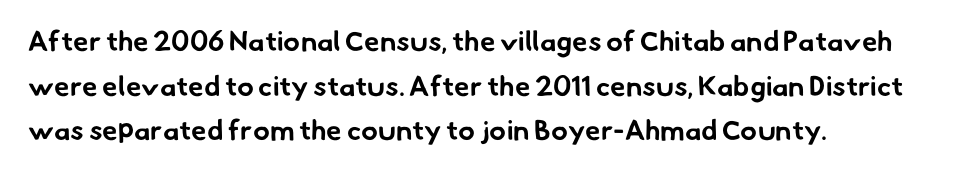
The image shows 28 px bold sans-serif type; set left-aligned, normal line spacing (1.59x), normal letter spacing, not underlined; low stroke contrast and a small x-height.
